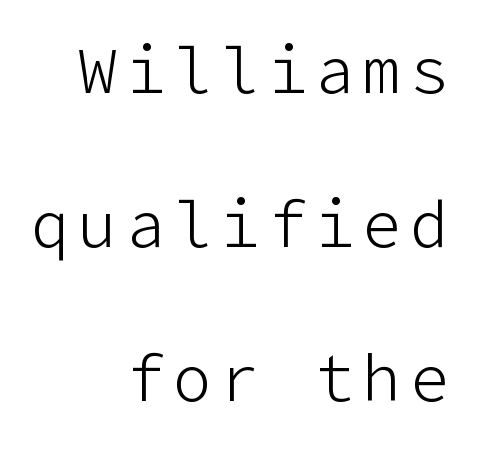
The image shows 64 px light sans-serif type, upright; set right-aligned, loose line spacing (2.41x), not underlined; low stroke contrast and a medium x-height.
